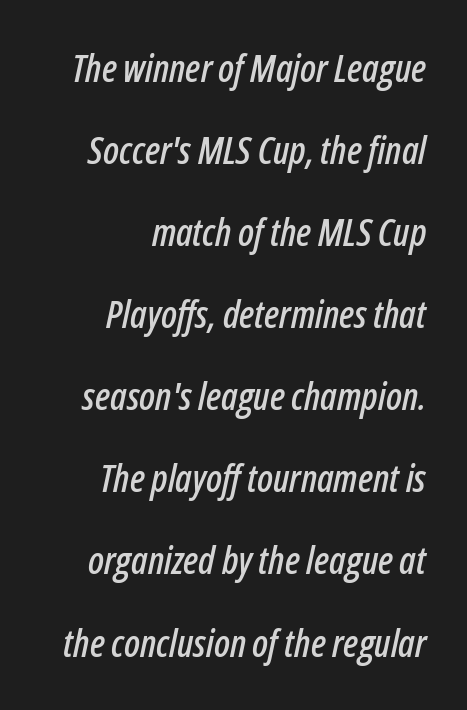
{"italic": "yes", "lean": "right", "slant_degrees": 12, "width": "condensed", "stroke_contrast": "low", "x_height": "medium", "monospaced": "no", "underline": "no", "align": "right", "line_spacing": "loose", "line_spacing_ratio": 2.16, "letter_spacing": "normal", "letter_spacing_em": 0.0, "glyph_px": 38}
